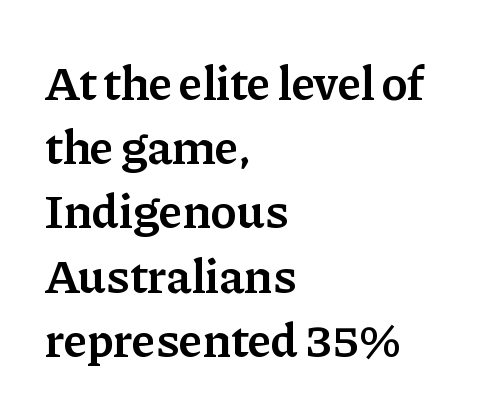
The characters display serif detailing at their extremities. All the whitespace from short lines collects on the right. The line texture is even and compact thanks to regular tracking. Has an underline been added? It has not. Think of a printed novel: that variable character pitch is what you see here. The font's upright variant was chosen for this text.
